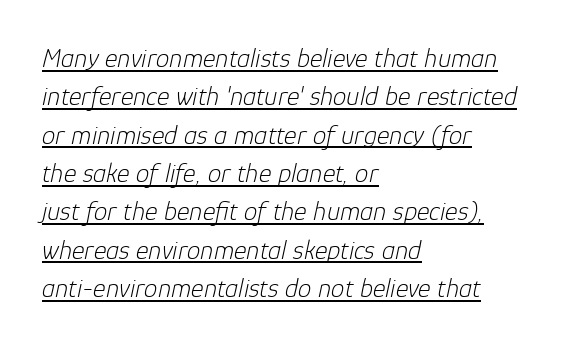
Does the copy run flush right? No — it runs flush left. Nothing unusual about the tracking: characters are spaced as the font intends. Letters have the restrained weight of plain body copy at most. The lines sit at an ordinary, default distance from one another.
